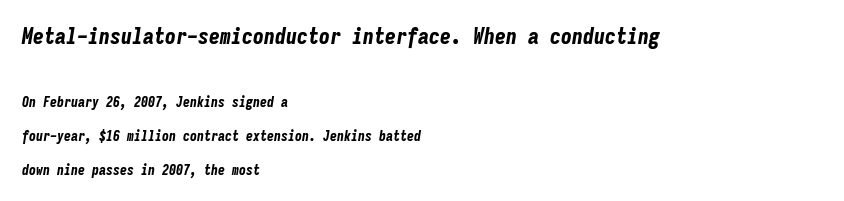
{"italic": "yes", "lean": "right", "slant_degrees": 9, "bold": "yes", "underline": "no", "align": "left", "line_spacing": "loose", "line_spacing_ratio": 2.42, "letter_spacing": "normal", "letter_spacing_em": 0.0, "larger_block": "first", "size_ratio": 1.57, "glyph_px": 22}
